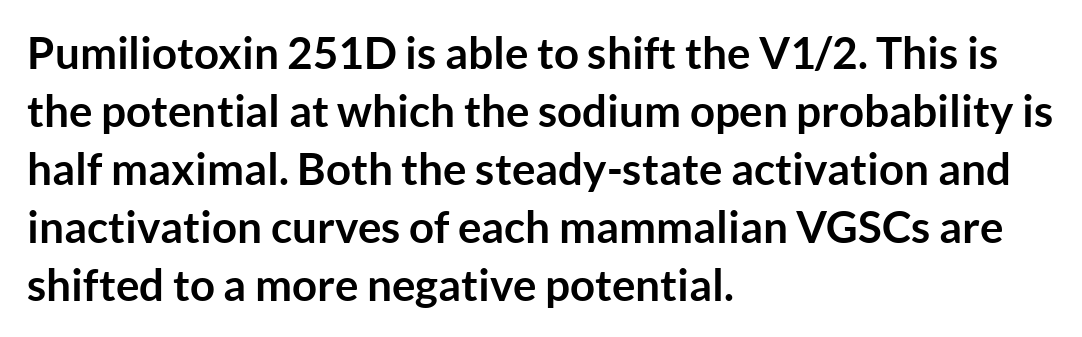
{"serif": "no", "italic": "no", "bold": "yes", "weight": "semibold", "width": "normal", "stroke_contrast": "low", "x_height": "medium", "monospaced": "no", "underline": "no", "align": "left", "line_spacing": "normal", "line_spacing_ratio": 1.32, "letter_spacing": "normal", "letter_spacing_em": 0.0, "glyph_px": 44}
